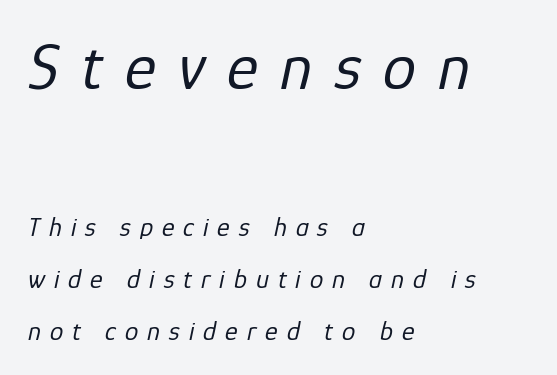
Words float on clear page, feet unadorned. When letters slant like this, we call the style italic. These lines stand farther apart than default settings would place them. In CSS terms this would be text-align: left.
